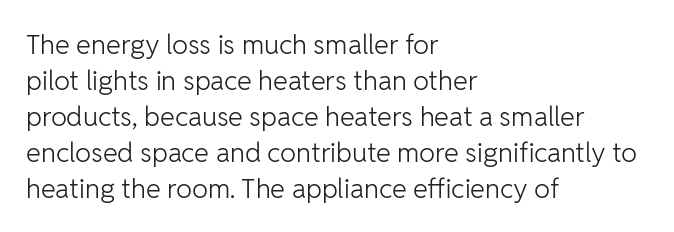
{"italic": "no", "bold": "no", "underline": "no", "align": "left", "line_spacing": "normal", "line_spacing_ratio": 1.33, "letter_spacing": "normal", "letter_spacing_em": 0.0, "glyph_px": 27}
